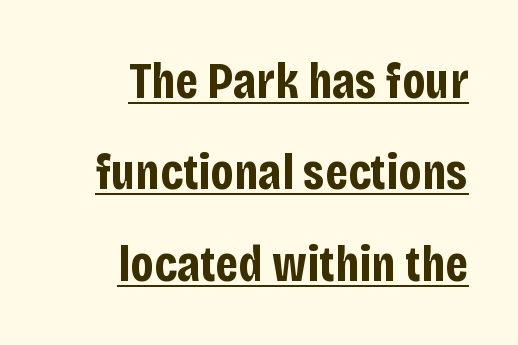
A typesetter would call this zero additional tracking. Pretty heavy lettering here — definitely bold. Posture: vertical. Classification — sans serif. Does the copy run flush right? Yes — the right margin is perfectly even. The specimen includes a rule beneath the text block's lines.
